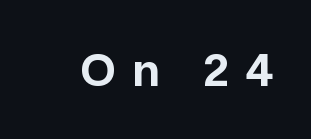
{"serif": "no", "italic": "no", "bold": "yes", "weight": "bold", "width": "normal", "stroke_contrast": "low", "x_height": "medium", "monospaced": "no", "underline": "no", "letter_spacing": "wide", "letter_spacing_em": 0.38, "glyph_px": 44}
